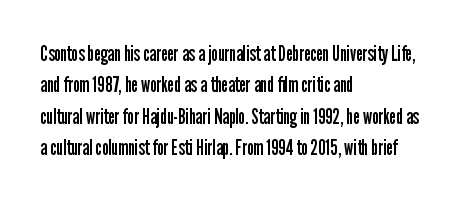
The image shows 21 px text type, upright; set left-aligned, normal line spacing (1.49x), normal letter spacing, not underlined.
